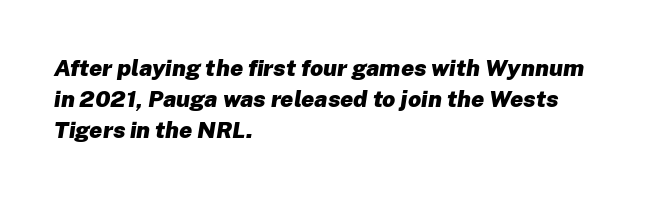
Q: Is the text bold? A: Yes.
Q: Is the text italic (slanted)? A: Yes, it leans right by about 8 degrees.
Q: Is the text underlined? A: No.
Q: How is the paragraph aligned? A: Left-aligned.
Q: Is the spacing between letters normal or unusually wide? A: Normal.
Q: Is the spacing between lines tight, normal or loose? A: Normal.
